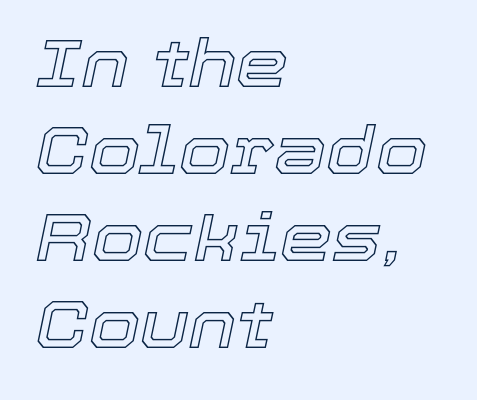
The image shows 66 px text type, italic (leaning right); set left-aligned, normal line spacing (1.32x), normal letter spacing, not underlined; a medium x-height.
